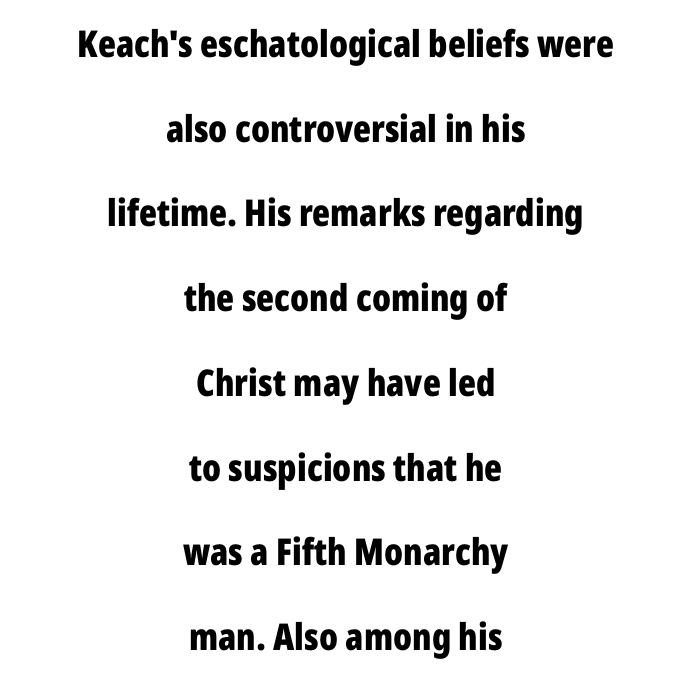
The image shows 37 px bold, condensed sans-serif type, upright; set centered, loose line spacing (2.29x), normal letter spacing, not underlined; low stroke contrast and a medium x-height.
